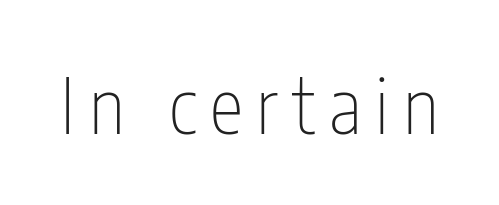
Here the designer chose a conventional face with non-uniform glyph widths. Unlike italic type, these characters show no tilt at all. This rendering features lettering with no underline. Weight: not bold — regular or lighter. Type style note: lacks serifs.
